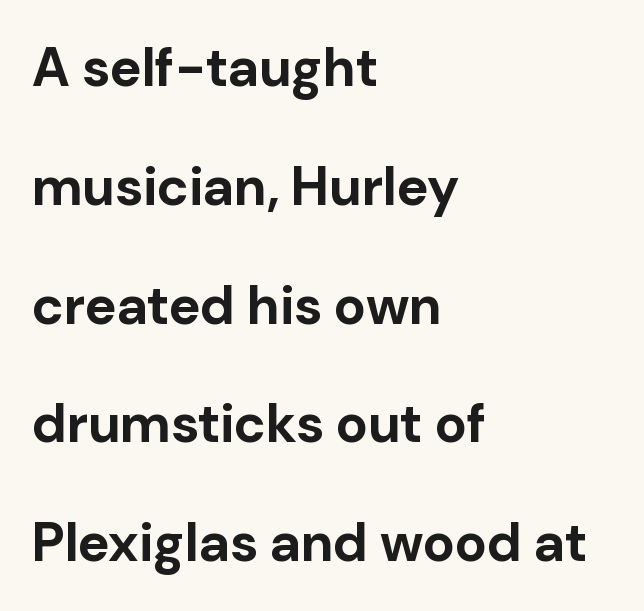
Q: Is the text bold? A: Yes.
Q: Is the text italic (slanted)? A: No, it is upright.
Q: Is the typeface a serif or a sans-serif typeface? A: Sans-serif.
Q: Is the text underlined? A: No.
Q: How is the paragraph aligned? A: Left-aligned.
Q: Is the spacing between letters normal or unusually wide? A: Normal.
Q: Is the spacing between lines tight, normal or loose? A: Loose.
Q: Width (condensed, normal, or wide)? A: Normal.
Q: Stroke contrast? A: Low.
Q: x-height? A: Medium.
Q: Monospaced? A: No.
